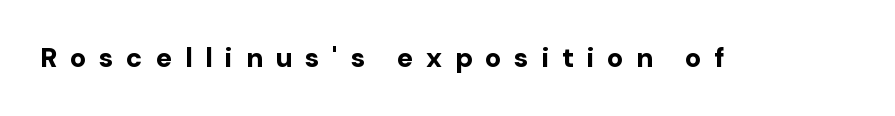
The image shows 27 px bold type, upright; set unusually wide letter spacing (+0.47 em), not underlined.
